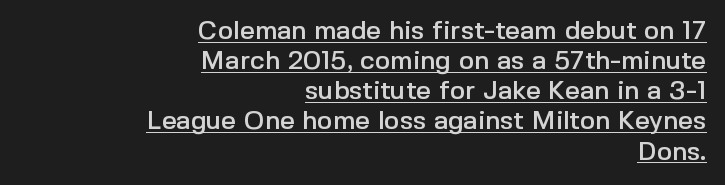
Casual observation: everything's shoved over to the right. Underlining? Definitely there. Characters follow at the spacing the type designer built in. When letters stand straight like this, we call the style roman or upright.
